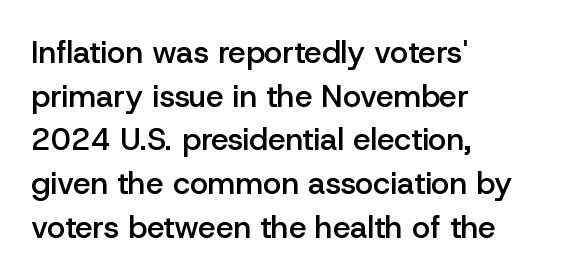
Q: Is the text bold? A: Semi-bold.
Q: Is the text italic (slanted)? A: No, it is upright.
Q: Is the typeface a serif or a sans-serif typeface? A: Sans-serif.
Q: Is the text underlined? A: No.
Q: How is the paragraph aligned? A: Left-aligned.
Q: Is the spacing between letters normal or unusually wide? A: Normal.
Q: Is the spacing between lines tight, normal or loose? A: Normal.
Q: Width (condensed, normal, or wide)? A: Normal.
Q: Stroke contrast? A: Low.
Q: x-height? A: Medium.
Q: Monospaced? A: No.
